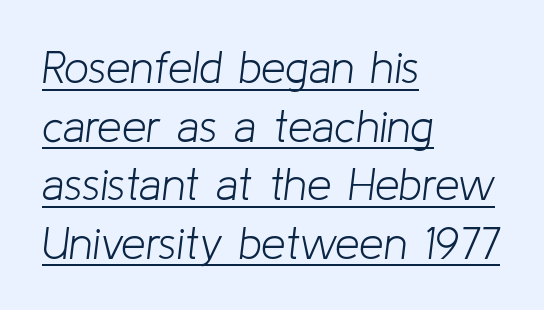
Q: Is the text bold? A: No.
Q: Is the text italic (slanted)? A: Yes, it leans right by about 8 degrees.
Q: Is the text underlined? A: Yes.
Q: How is the paragraph aligned? A: Left-aligned.
Q: Is the spacing between letters normal or unusually wide? A: Normal.
Q: Is the spacing between lines tight, normal or loose? A: Normal.
Q: Width (condensed, normal, or wide)? A: Normal.
Q: Stroke contrast? A: Low.
Q: x-height? A: Medium.
Q: Monospaced? A: No.
